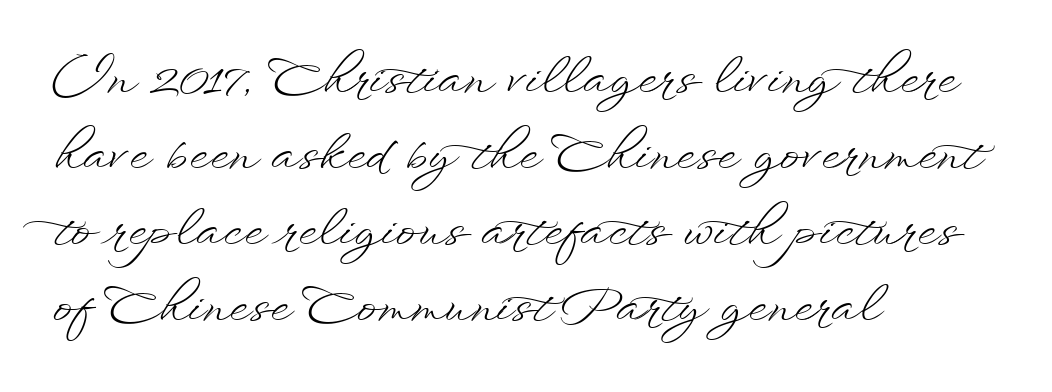
Q: Is the text bold? A: No.
Q: Is the text italic (slanted)? A: Yes.
Q: Is the text underlined? A: No.
Q: How is the paragraph aligned? A: Left-aligned.
Q: Is the spacing between letters normal or unusually wide? A: Normal.
Q: Is the spacing between lines tight, normal or loose? A: Normal.
Q: Width (condensed, normal, or wide)? A: Wide.
Q: Stroke contrast? A: Low.
Q: x-height? A: Small.
Q: Monospaced? A: No.
